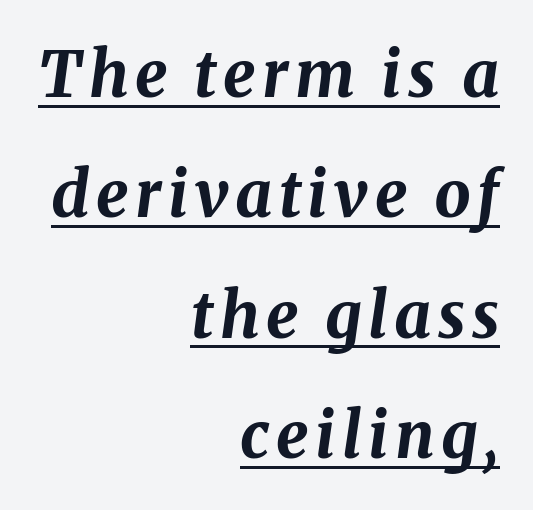
The image shows 64 px bold type, italic (leaning right); set right-aligned, line spacing 1.88x, underlined; medium stroke contrast and a medium x-height.
